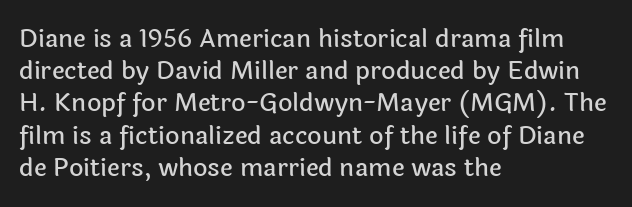
Q: Is the text italic (slanted)? A: No, it is upright.
Q: Is the text underlined? A: No.
Q: How is the paragraph aligned? A: Left-aligned.
Q: Is the spacing between letters normal or unusually wide? A: Normal.
Q: Is the spacing between lines tight, normal or loose? A: Normal.
